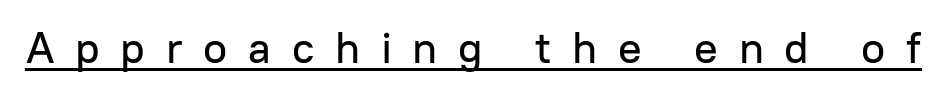
Q: Is the text italic (slanted)? A: No, it is upright.
Q: Is the typeface a serif or a sans-serif typeface? A: Sans-serif.
Q: Is the text underlined? A: Yes.
Q: Is the spacing between letters normal or unusually wide? A: Unusually wide.
Q: Width (condensed, normal, or wide)? A: Normal.
Q: Stroke contrast? A: Low.
Q: x-height? A: Medium.
Q: Monospaced? A: No.
